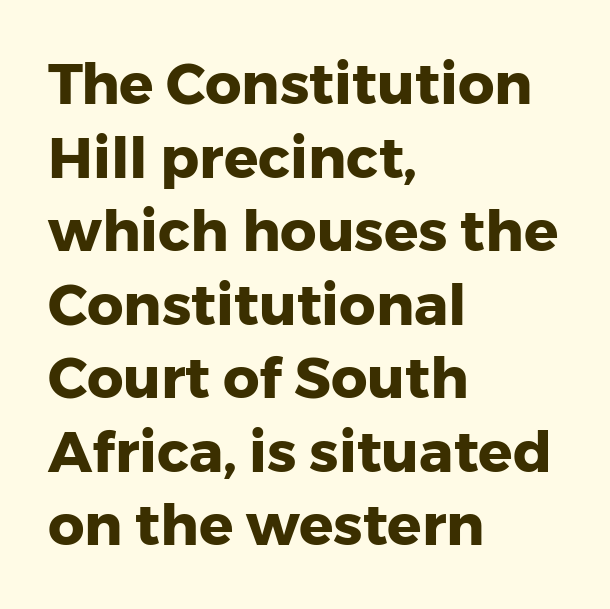
The image shows 57 px heavy sans-serif type, upright; set left-aligned, normal line spacing (1.29x), normal letter spacing, not underlined; low stroke contrast and a medium x-height.
